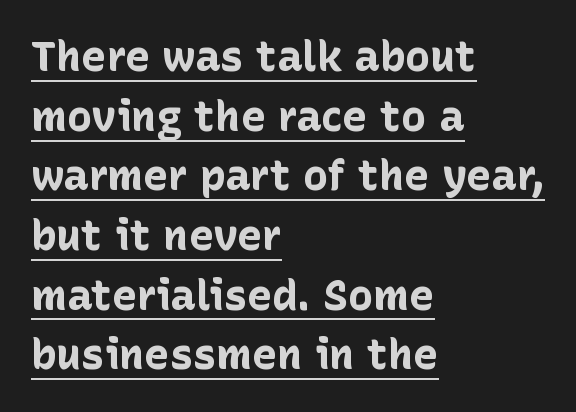
This sample uses plain, unmodified letter spacing. Leftover space on each line is placed entirely after the last word. Quick note: underline on. A typesetter would call this proportional, since set widths differ per character. The letters are bold, with thick, heavy strokes.
